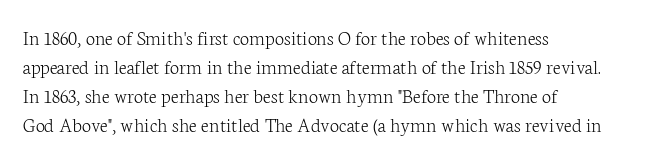
{"italic": "no", "bold": "no", "underline": "no", "align": "left", "line_spacing": "normal", "line_spacing_ratio": 1.38, "letter_spacing": "normal", "letter_spacing_em": 0.0, "glyph_px": 21}
